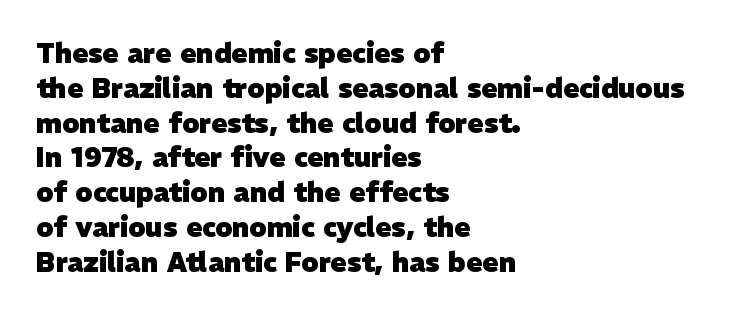
Bare-footed words on every line. A classic flush-left, rag-right setting is used for this passage. Look at the stroke-to-counter ratio: heavy, a bold. If you measured baseline to baseline, you'd find a middling distance.
